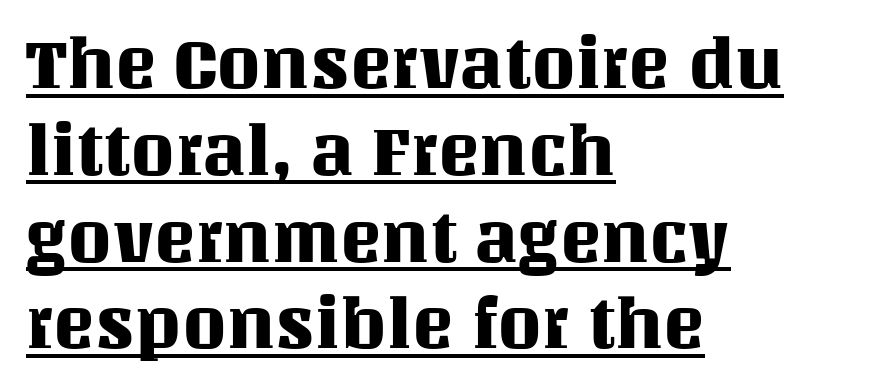
Q: Is the text italic (slanted)? A: No, it is upright.
Q: Is the text underlined? A: Yes.
Q: How is the paragraph aligned? A: Left-aligned.
Q: Is the spacing between letters normal or unusually wide? A: Normal.
Q: Width (condensed, normal, or wide)? A: Normal.
Q: Stroke contrast? A: Medium.
Q: x-height? A: Large.
Q: Monospaced? A: No.
